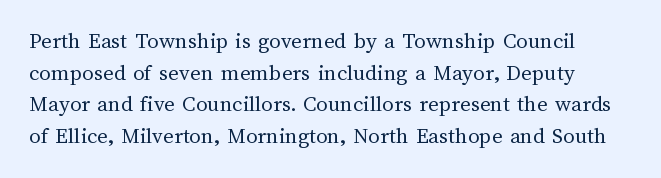
{"italic": "no", "bold": "no", "underline": "no", "line_spacing": "normal", "line_spacing_ratio": 1.38, "letter_spacing": "normal", "letter_spacing_em": 0.0, "glyph_px": 23}
